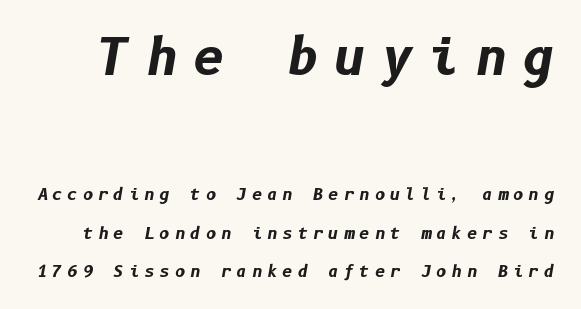
The image shows 49 px bold type, italic (leaning right); set loose line spacing (2.41x), unusually wide letter spacing (+0.31 em), not underlined; the first (top) block is 3.06x larger; low stroke contrast and a medium x-height.
